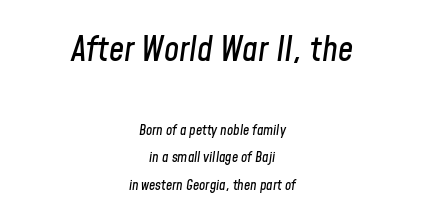
{"italic": "yes", "lean": "right", "slant_degrees": 8, "width": "condensed", "stroke_contrast": "low", "x_height": "medium", "monospaced": "no", "underline": "no", "align": "center", "line_spacing": "loose", "line_spacing_ratio": 1.96, "letter_spacing": "normal", "letter_spacing_em": 0.0, "larger_block": "first", "size_ratio": 2.43, "glyph_px": 34}
